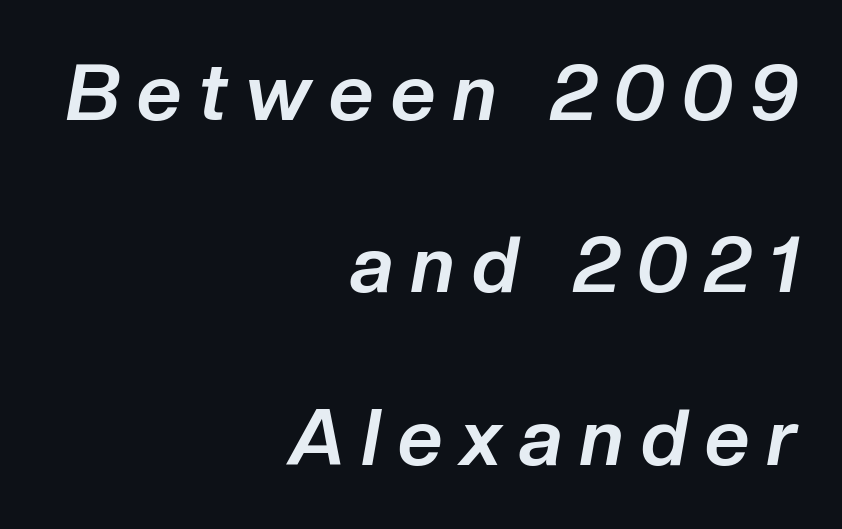
The image shows 78 px bold type, italic (leaning right); set right-aligned, loose line spacing (2.21x), unusually wide letter spacing (+0.23 em), not underlined; low stroke contrast and a medium x-height.
